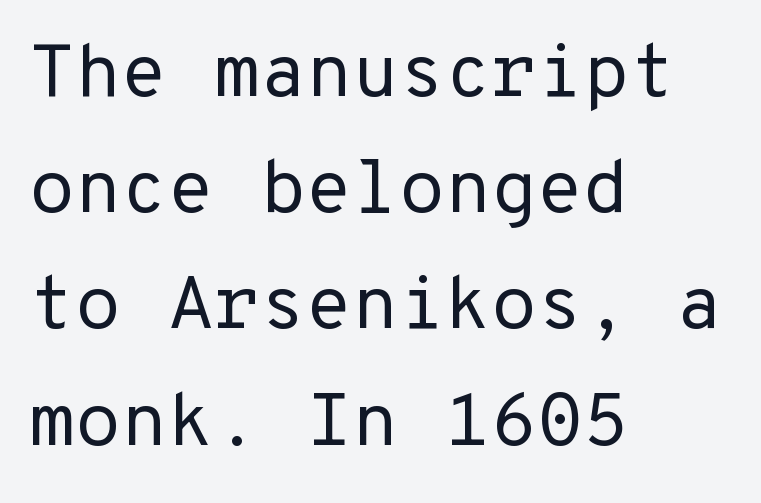
{"serif": "no", "italic": "no", "bold": "no", "weight": "regular", "width": "normal", "stroke_contrast": "low", "x_height": "medium", "monospaced": "yes", "underline": "no", "align": "left", "line_spacing": "normal", "line_spacing_ratio": 1.55, "letter_spacing": "normal", "letter_spacing_em": 0.0, "glyph_px": 75}
